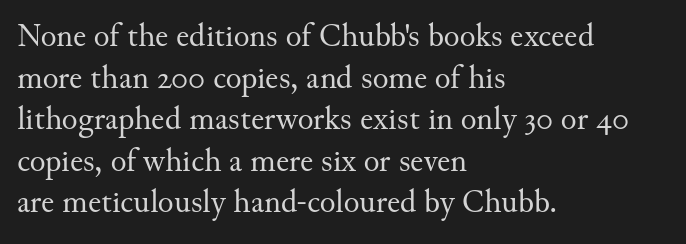
Q: Is the text bold? A: No.
Q: Is the text italic (slanted)? A: No, it is upright.
Q: Is the typeface a serif or a sans-serif typeface? A: Serif.
Q: Is the text underlined? A: No.
Q: How is the paragraph aligned? A: Left-aligned.
Q: Is the spacing between letters normal or unusually wide? A: Normal.
Q: Is the spacing between lines tight, normal or loose? A: Normal.
Q: Width (condensed, normal, or wide)? A: Normal.
Q: Stroke contrast? A: Medium.
Q: x-height? A: Small.
Q: Monospaced? A: No.
